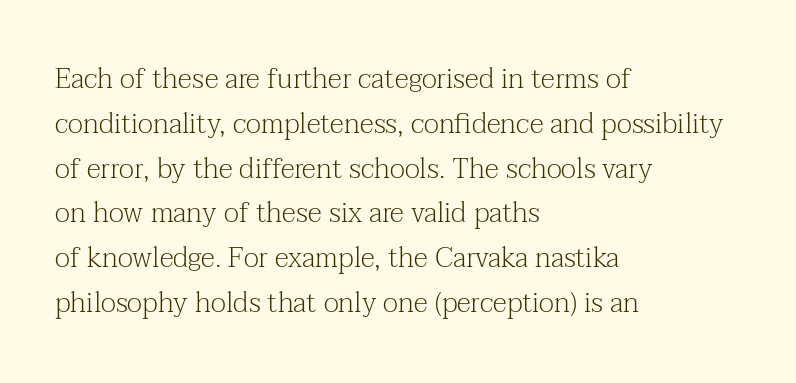
The image shows 28 px light serif type, upright; set left-aligned, normal line spacing (1.6x), normal letter spacing, not underlined; medium stroke contrast and a medium x-height.
